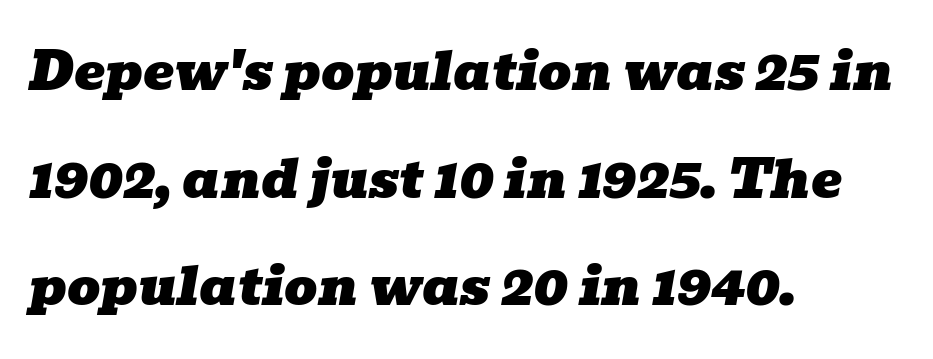
{"serif": "yes", "italic": "yes", "lean": "right", "slant_degrees": 10, "width": "wide", "stroke_contrast": "low", "x_height": "medium", "monospaced": "no", "underline": "no", "align": "left", "line_spacing": "loose", "line_spacing_ratio": 2.07, "letter_spacing": "normal", "letter_spacing_em": 0.0, "glyph_px": 52}
